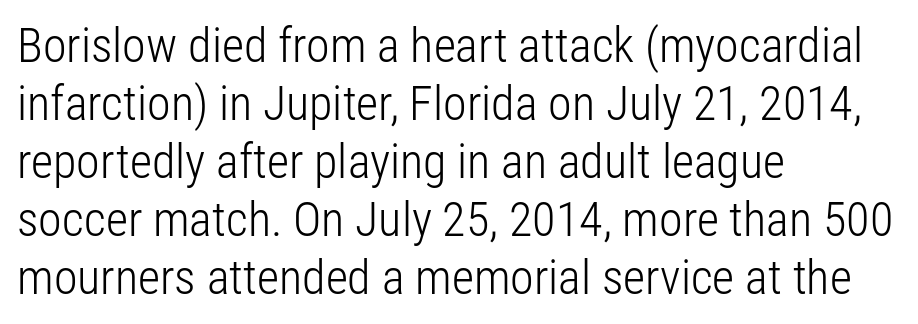
The image shows 48 px light, condensed sans-serif type, upright; set left-aligned, line spacing 1.21x, normal letter spacing, not underlined; low stroke contrast and a medium x-height.
